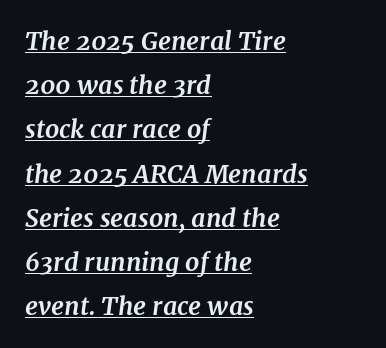
Q: Is the text bold? A: Yes.
Q: Is the text italic (slanted)? A: Yes, it leans right by about 7 degrees.
Q: Is the text underlined? A: Yes.
Q: How is the paragraph aligned? A: Left-aligned.
Q: Is the spacing between letters normal or unusually wide? A: Normal.
